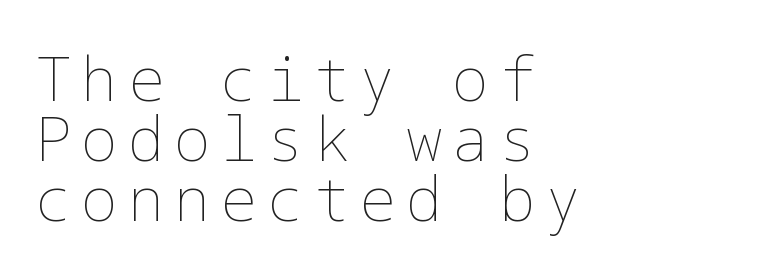
Q: Is the text bold? A: No.
Q: Is the text italic (slanted)? A: No, it is upright.
Q: Is the text underlined? A: No.
Q: How is the paragraph aligned? A: Left-aligned.
Q: Is the spacing between lines tight, normal or loose? A: Tight.
Q: Width (condensed, normal, or wide)? A: Normal.
Q: Stroke contrast? A: Low.
Q: x-height? A: Medium.
